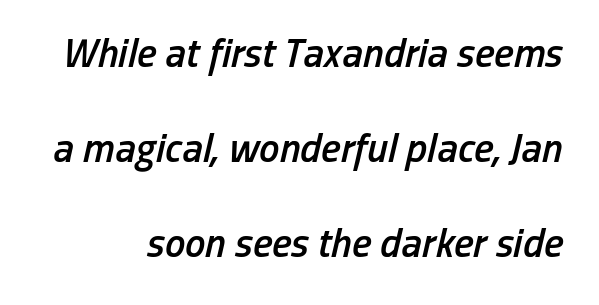
{"italic": "yes", "lean": "right", "slant_degrees": 13, "bold": "semi", "weight": "semibold", "width": "condensed", "stroke_contrast": "low", "x_height": "medium", "monospaced": "no", "underline": "no", "align": "right", "line_spacing": "loose", "line_spacing_ratio": 2.32, "letter_spacing": "normal", "letter_spacing_em": 0.0, "glyph_px": 41}
